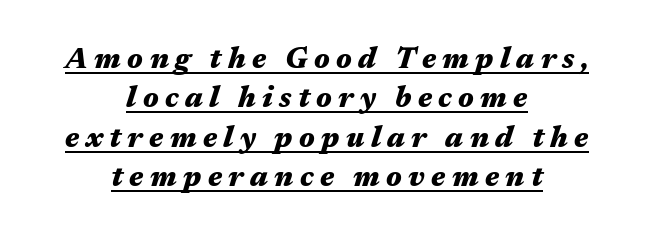
{"italic": "yes", "lean": "right", "slant_degrees": 17, "bold": "yes", "weight": "heavy", "width": "wide", "stroke_contrast": "medium", "x_height": "medium", "monospaced": "no", "underline": "yes", "align": "center", "line_spacing": "normal", "line_spacing_ratio": 1.36, "letter_spacing": "wide", "letter_spacing_em": 0.22, "glyph_px": 29}
